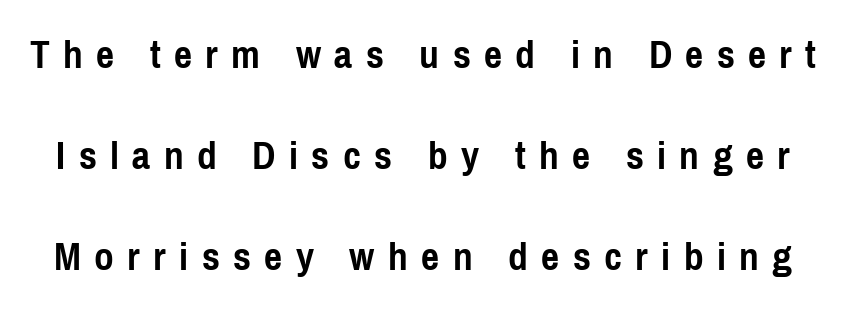
The image shows 43 px semibold, condensed sans-serif type, upright; set loose line spacing (2.35x), unusually wide letter spacing (+0.31 em), not underlined; low stroke contrast and a medium x-height.
